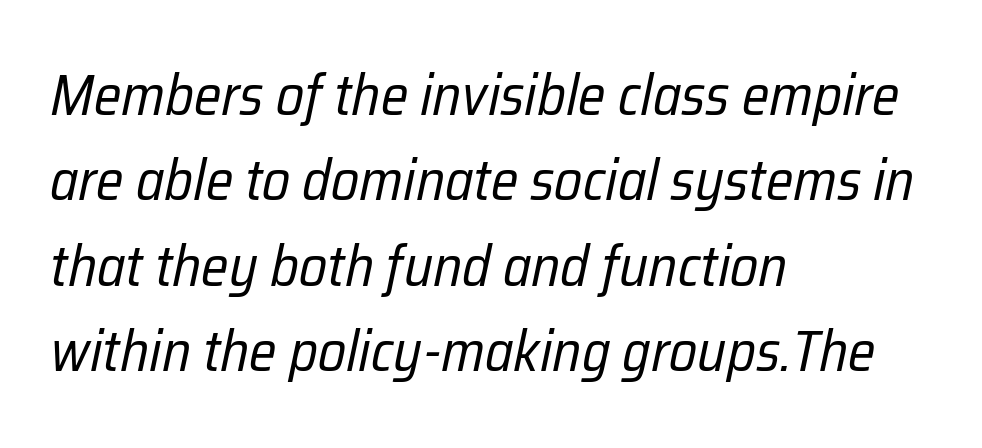
Q: Is the text bold? A: No.
Q: Is the text italic (slanted)? A: Yes, it leans right by about 12 degrees.
Q: Is the text underlined? A: No.
Q: How is the paragraph aligned? A: Left-aligned.
Q: Is the spacing between letters normal or unusually wide? A: Normal.
Q: Is the spacing between lines tight, normal or loose? A: Normal.
Q: Width (condensed, normal, or wide)? A: Condensed.
Q: Stroke contrast? A: Low.
Q: x-height? A: Medium.
Q: Monospaced? A: No.
